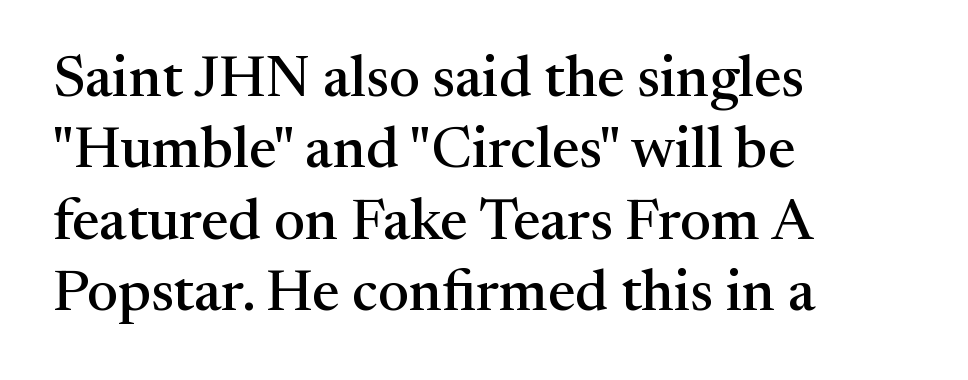
The image shows 58 px serif type, upright; set left-aligned, line spacing 1.23x, normal letter spacing, not underlined; medium stroke contrast and a medium x-height.
